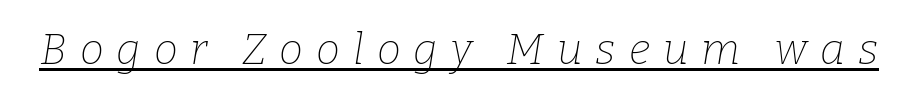
Q: Is the text bold? A: No.
Q: Is the text italic (slanted)? A: Yes, it leans right by about 9 degrees.
Q: Is the typeface a serif or a sans-serif typeface? A: Serif.
Q: Is the text underlined? A: Yes.
Q: Is the spacing between letters normal or unusually wide? A: Unusually wide.
Q: Width (condensed, normal, or wide)? A: Normal.
Q: Stroke contrast? A: Low.
Q: x-height? A: Medium.
Q: Monospaced? A: No.
